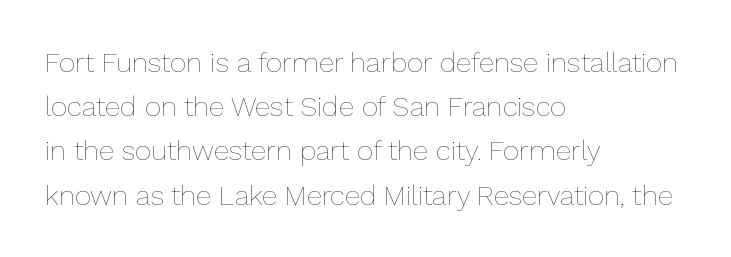
Leftover space on each line is placed entirely after the last word. Designer's note — italics off, roman on. The typeface has the unassuming heft of standard copy or less. Leading: standard.
